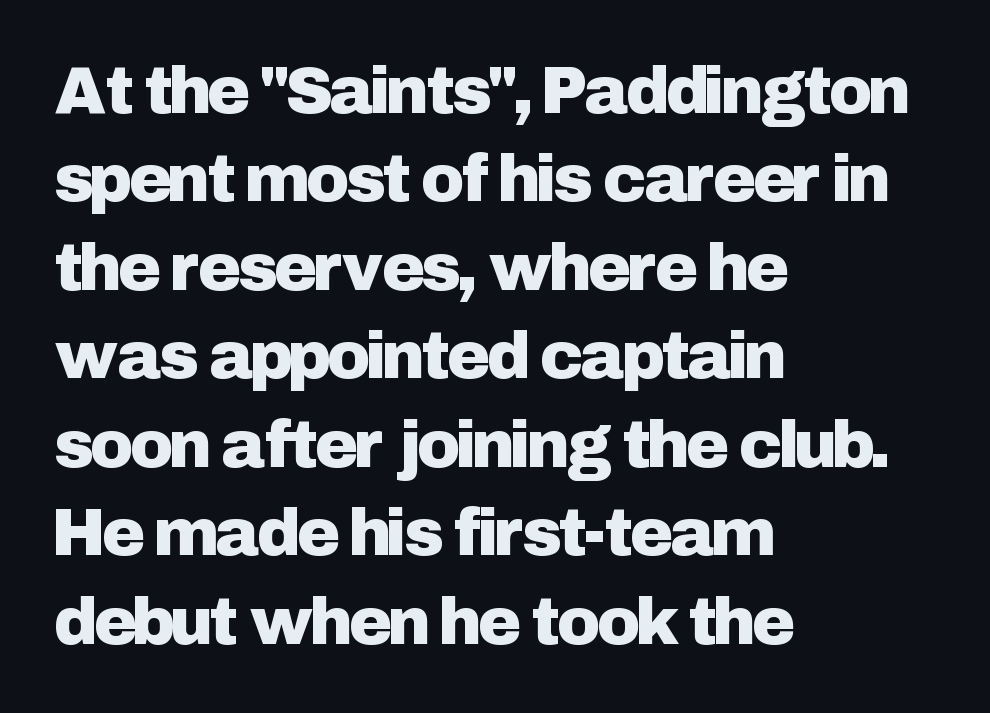
The image shows 66 px sans-serif type, upright; set left-aligned, normal line spacing (1.34x), normal letter spacing, not underlined; low stroke contrast and a medium x-height.
